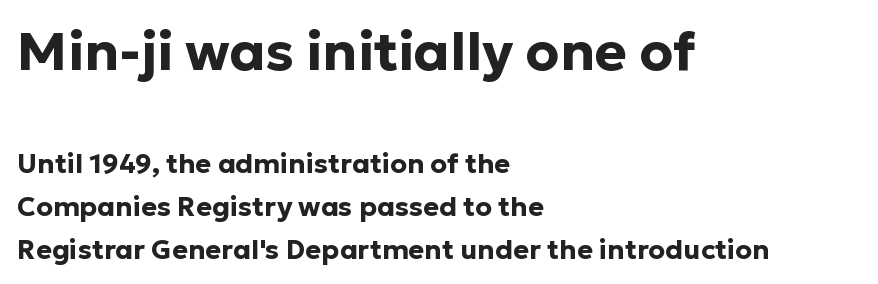
Q: Is the text bold? A: Yes.
Q: Is the text italic (slanted)? A: No, it is upright.
Q: Is the typeface a serif or a sans-serif typeface? A: Sans-serif.
Q: Is the text underlined? A: No.
Q: How is the paragraph aligned? A: Left-aligned.
Q: Is the spacing between letters normal or unusually wide? A: Normal.
Q: Is the spacing between lines tight, normal or loose? A: Normal.
Q: Which block of text is set in a larger size, the first (top) or the second (bottom)? A: The first (top) one.
Q: Width (condensed, normal, or wide)? A: Normal.
Q: Stroke contrast? A: Low.
Q: x-height? A: Medium.
Q: Monospaced? A: No.
